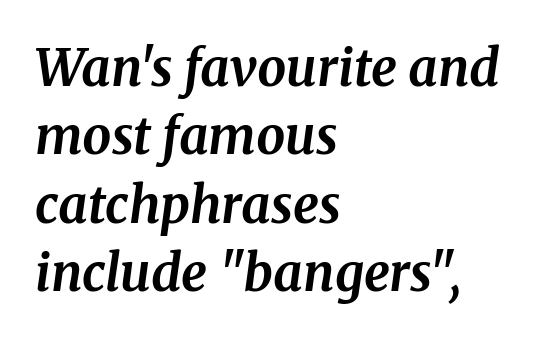
The image shows 51 px bold serif type, italic (leaning right); set left-aligned, normal line spacing (1.34x), normal letter spacing, not underlined; medium stroke contrast and a medium x-height.
